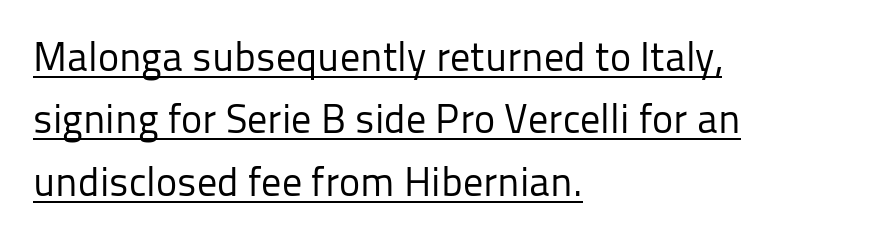
Underline: present. Nope, not italic — everything's standing straight. The rows are spaced the way most documents space them. Proportional: the letters do not fall into vertical columns. A student would call this left alignment; a typographer would say flush left, rag right.
